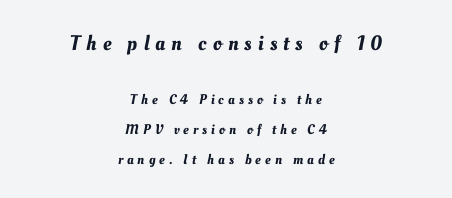
{"underline": "no", "align": "center", "line_spacing": "loose", "line_spacing_ratio": 2.12, "letter_spacing": "wide", "letter_spacing_em": 0.29, "larger_block": "first", "size_ratio": 1.5, "glyph_px": 21}
